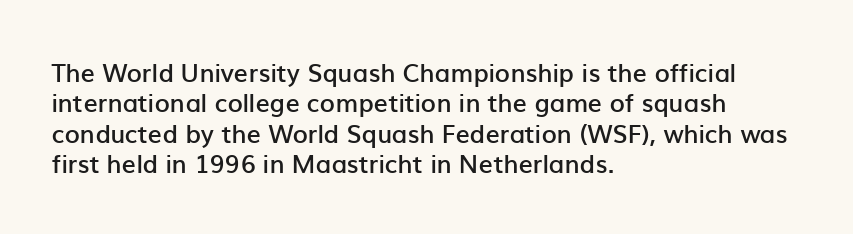
{"italic": "no", "bold": "semi", "underline": "no", "align": "left", "line_spacing_ratio": 1.22, "letter_spacing": "normal", "letter_spacing_em": 0.0, "glyph_px": 25}
